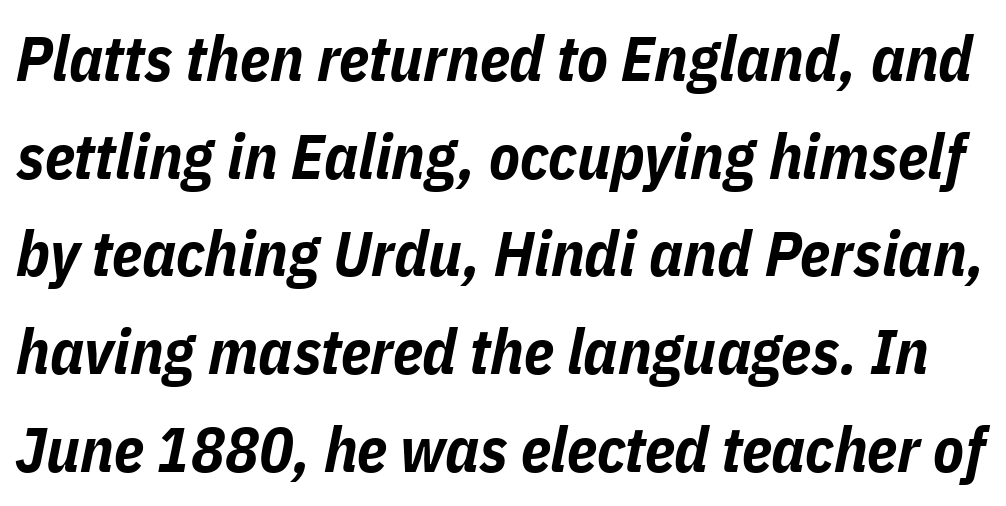
Character widths vary here, with narrow letters taking less room than wide ones. Emphasis by weight is at full strength: bold. The glyphs look as if they've been sheared to an angle. Glyph-to-glyph distance matches everyday printed text.
